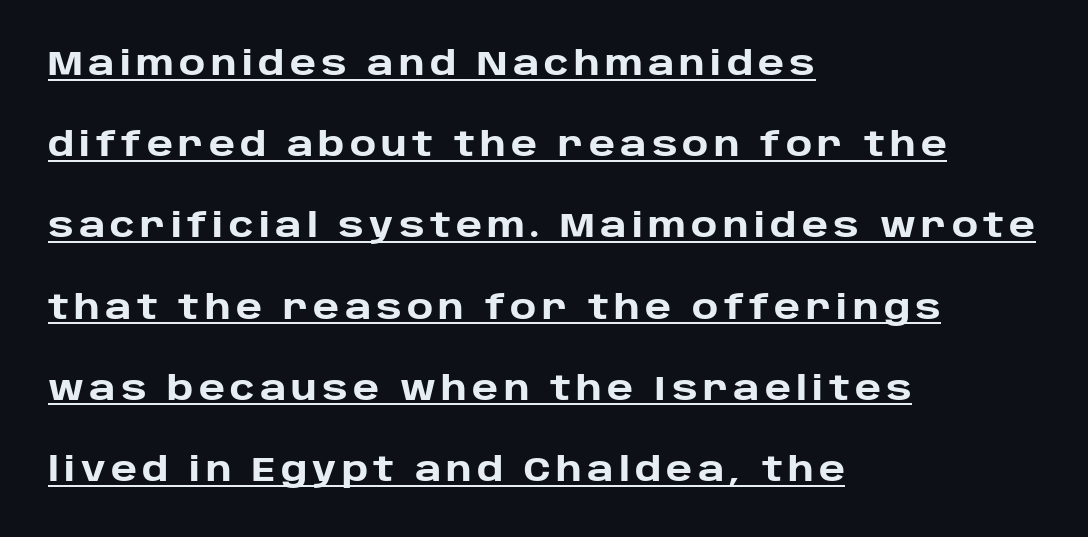
This sample is left-justified, so line endings fall wherever the words run out. Line spacing here is loose. Emphasis by weight is at full strength: bold. Nothing sits at the stroke ends, so this counts as sans-serif. Designer's note — italics off, roman on.
